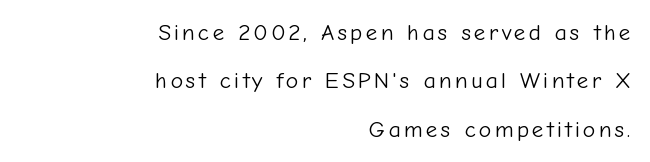
The image shows 23 px text type, upright; set right-aligned, loose line spacing (2.1x), not underlined.
